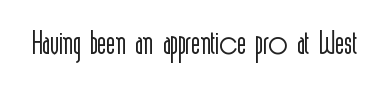
{"serif": "no", "italic": "no", "bold": "no", "weight": "light", "width": "condensed", "x_height": "medium", "monospaced": "no", "underline": "no", "letter_spacing": "normal", "letter_spacing_em": 0.0, "glyph_px": 48}
